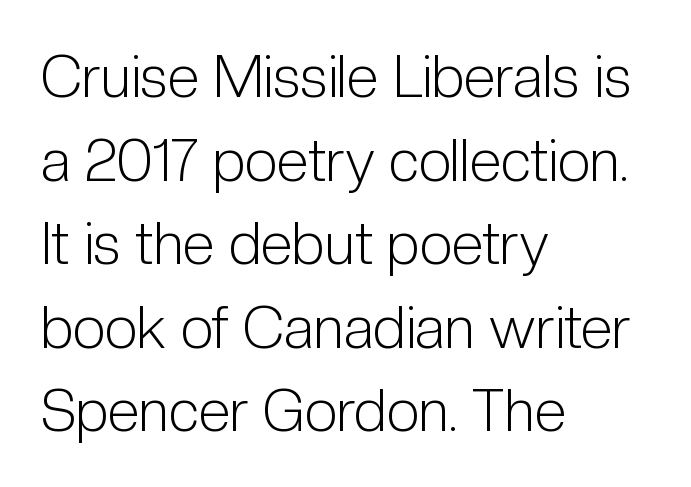
Caption: standard tracking, unaltered. Baseline-to-baseline distance is the conventional proportion of letter height. The passage shown is typeset with a sans-serif family. The rag falls on the right side of this text block. Do the letters lean? They stand straight.
